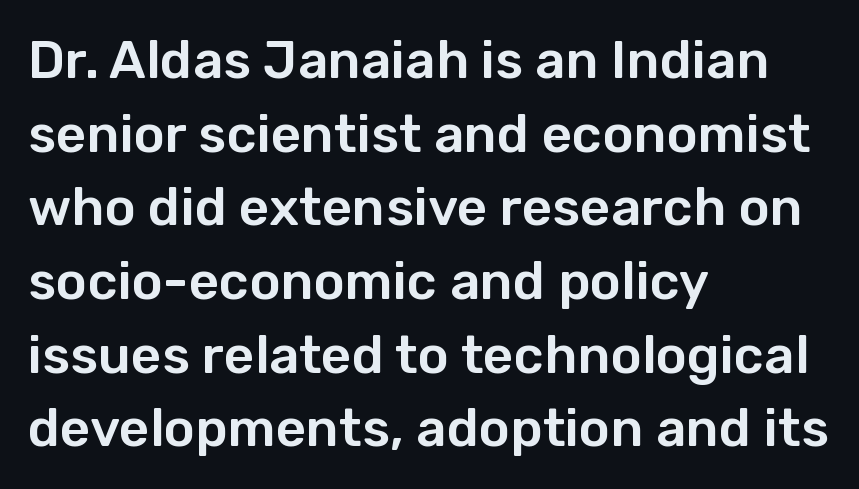
Upright lettering throughout. Check the space under the baseline: it is left empty. Type style note: lacks serifs. Think of a printed novel: that variable character pitch is what you see here. The space between consecutive lines is moderate. Students, note that the glyphs here touch the page at normal intervals.
